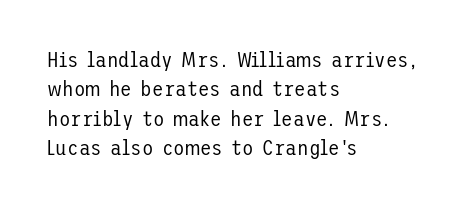
The image shows 21 px text type, upright; set left-aligned, normal line spacing (1.4x), normal letter spacing, not underlined.
